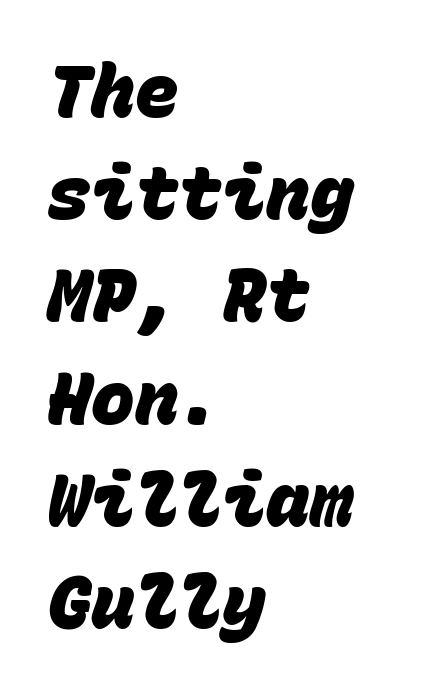
The image shows 73 px heavy sans-serif type, monospaced; set left-aligned, normal line spacing (1.4x), normal letter spacing, not underlined; low stroke contrast and a large x-height.
